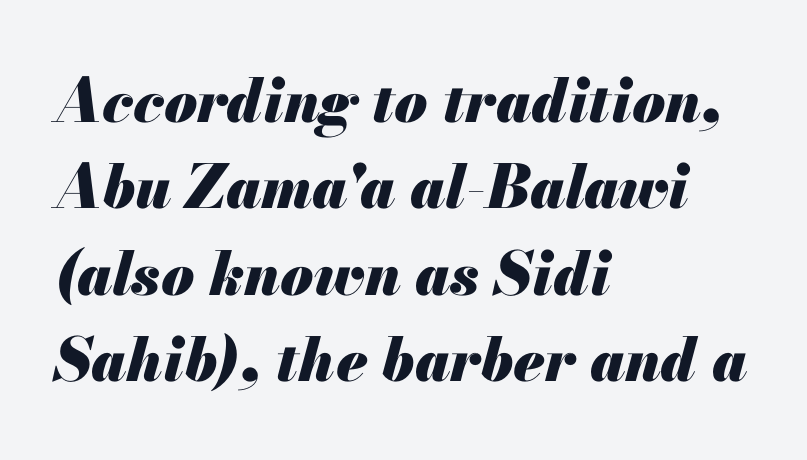
These lines are rendered in a variable-pitch font. Designer's note — italics engaged. Line beginnings align vertically; line endings do not. The horizontal fit of the characters is conventional and even. The leading is moderate, giving the passage an even texture. The glyphs have the mass of a bold cut.
